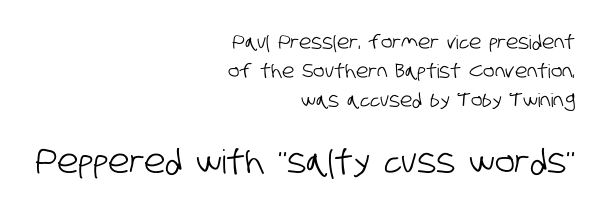
Q: Is the typeface a serif or a sans-serif typeface? A: Sans-serif.
Q: Is the text underlined? A: No.
Q: How is the paragraph aligned? A: Right-aligned.
Q: Is the spacing between letters normal or unusually wide? A: Normal.
Q: Is the spacing between lines tight, normal or loose? A: Normal.
Q: Which block of text is set in a larger size, the first (top) or the second (bottom)? A: The second (bottom) one.
Q: Width (condensed, normal, or wide)? A: Condensed.
Q: Stroke contrast? A: Low.
Q: x-height? A: Large.
Q: Monospaced? A: No.
